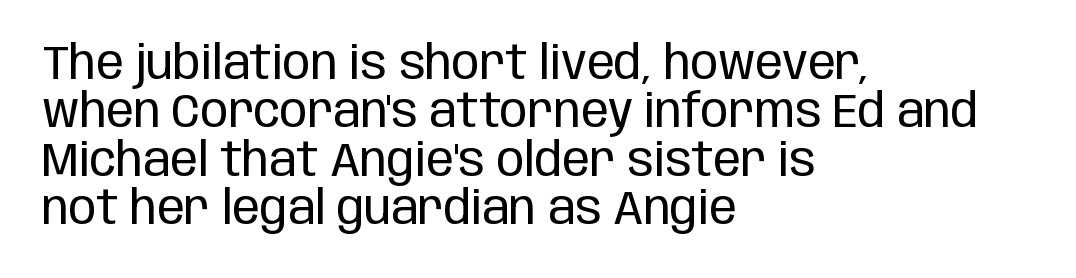
{"serif": "no", "italic": "no", "bold": "no", "weight": "regular", "width": "condensed", "stroke_contrast": "low", "x_height": "large", "monospaced": "no", "underline": "no", "align": "left", "line_spacing": "tight", "line_spacing_ratio": 1.05, "letter_spacing": "normal", "letter_spacing_em": 0.0, "glyph_px": 46}
